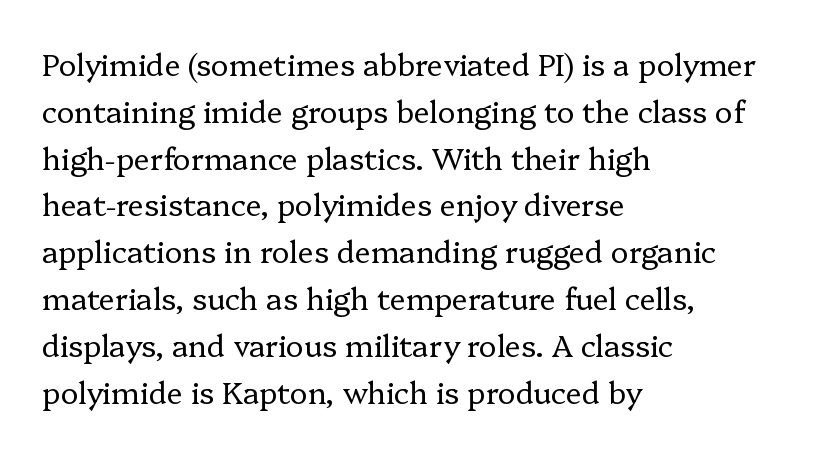
Q: Is the text bold? A: No.
Q: Is the text italic (slanted)? A: No, it is upright.
Q: Is the typeface a serif or a sans-serif typeface? A: Serif.
Q: Is the text underlined? A: No.
Q: How is the paragraph aligned? A: Left-aligned.
Q: Is the spacing between letters normal or unusually wide? A: Normal.
Q: Is the spacing between lines tight, normal or loose? A: Normal.
Q: Width (condensed, normal, or wide)? A: Normal.
Q: Stroke contrast? A: Low.
Q: x-height? A: Medium.
Q: Monospaced? A: No.
